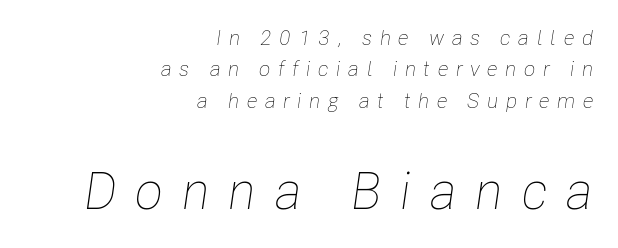
{"italic": "yes", "lean": "right", "slant_degrees": 8, "bold": "no", "weight": "thin", "width": "condensed", "stroke_contrast": "low", "x_height": "medium", "monospaced": "no", "underline": "no", "align": "right", "line_spacing": "normal", "line_spacing_ratio": 1.49, "letter_spacing": "wide", "letter_spacing_em": 0.36, "larger_block": "second", "size_ratio": 2.48, "glyph_px": 52}
